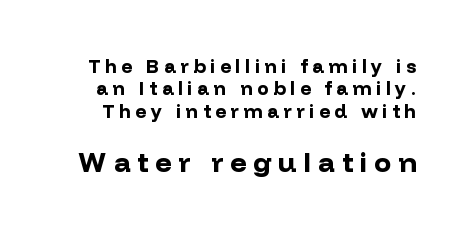
The image shows 28 px bold sans-serif type, upright; set line spacing 1.18x, unusually wide letter spacing (+0.25 em), not underlined; the second (bottom) block is 1.47x larger; low stroke contrast and a medium x-height.
